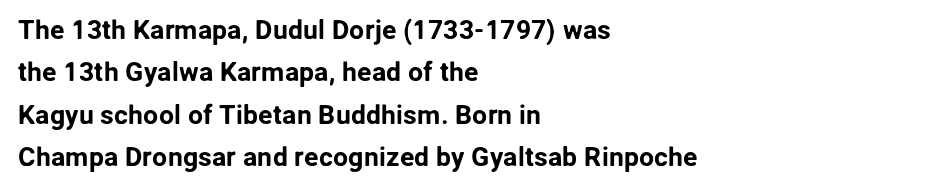
{"italic": "no", "underline": "no", "align": "left", "line_spacing": "normal", "line_spacing_ratio": 1.57, "letter_spacing": "normal", "letter_spacing_em": 0.0, "glyph_px": 27}
